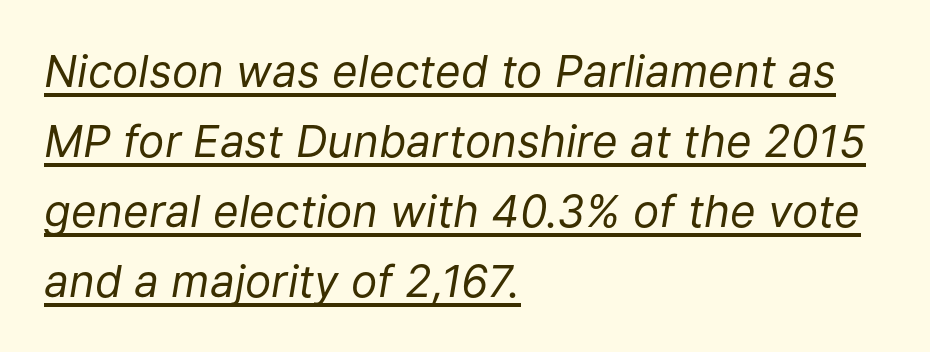
Students, note that the glyphs here touch the page at normal intervals. This is underlined copy, the kind a proofreader might mark for attention. Interline gaps are of average width in this sample. The axis of the letterforms is tilted away from vertical. Each line starts at the same left margin while the right side varies.
